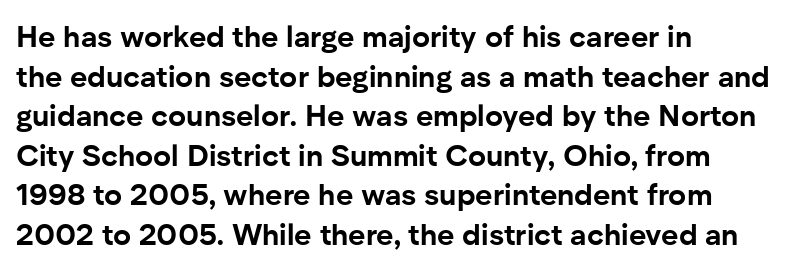
Plenty of ink on the page — the face is bold. The letters stand straight up with perfectly vertical stems. The letters carry no serifs — their stems end cleanly without finishing strokes. Is the letter spacing exaggerated? No — it looks like the ordinary default. Line spacing here is normal.
